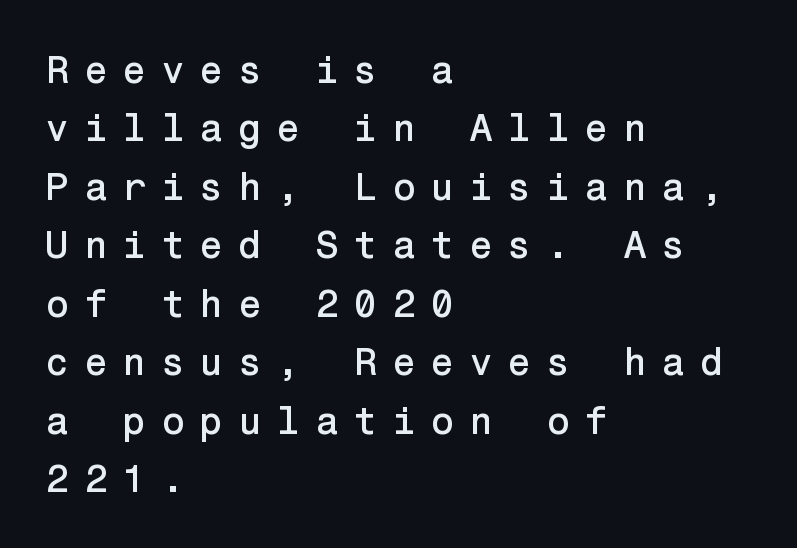
Q: Is the text italic (slanted)? A: No, it is upright.
Q: Is the typeface a serif or a sans-serif typeface? A: Sans-serif.
Q: Is the text underlined? A: No.
Q: How is the paragraph aligned? A: Left-aligned.
Q: Is the spacing between letters normal or unusually wide? A: Unusually wide.
Q: Is the spacing between lines tight, normal or loose? A: Normal.
Q: Width (condensed, normal, or wide)? A: Normal.
Q: Stroke contrast? A: Low.
Q: x-height? A: Medium.
